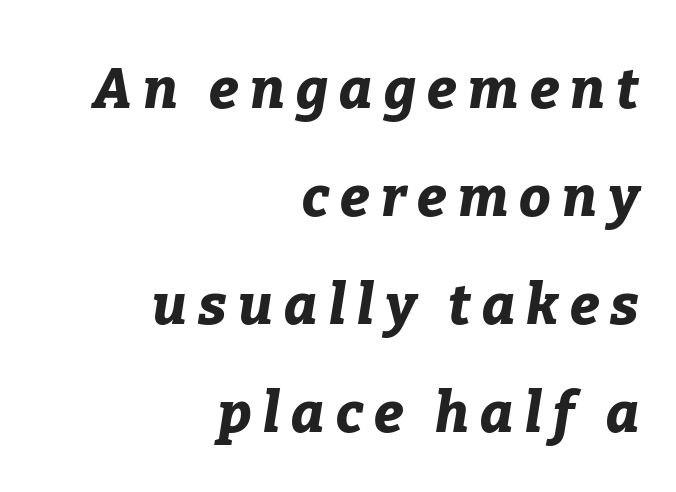
The image shows 56 px bold type, italic (leaning right); set right-aligned, loose line spacing (1.93x), unusually wide letter spacing (+0.2 em), not underlined; low stroke contrast and a medium x-height.
